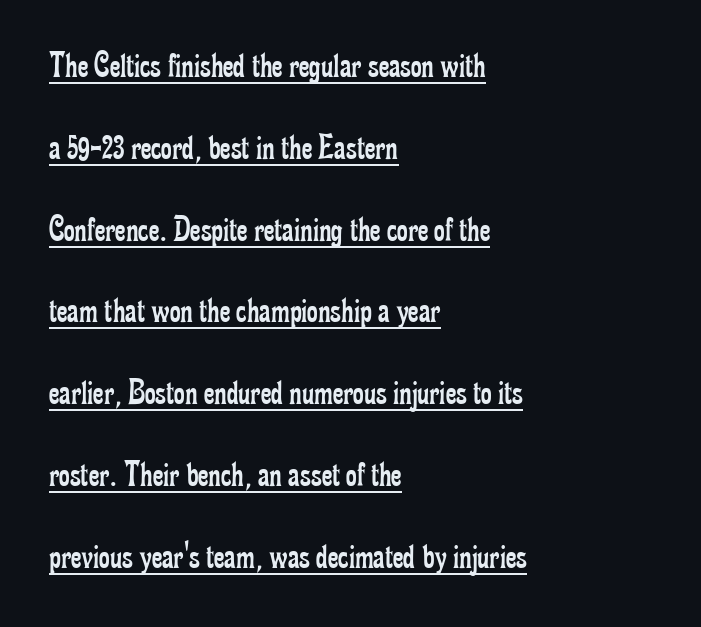
The image shows 37 px regular-weight, condensed serif type, upright; set left-aligned, loose line spacing (2.21x), normal letter spacing, underlined; low stroke contrast and a small x-height.
